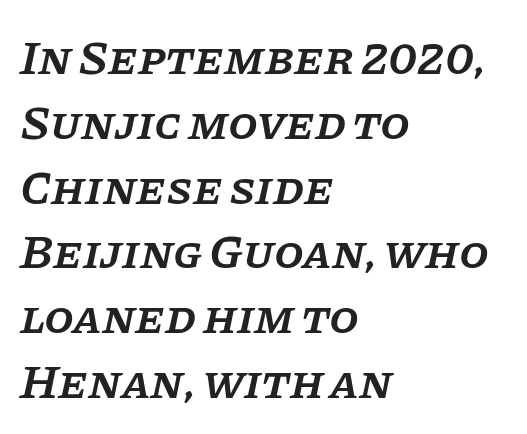
The image shows 48 px semibold serif type, italic (leaning right); set left-aligned, normal line spacing (1.35x), normal letter spacing, not underlined; low stroke contrast and a large x-height.
